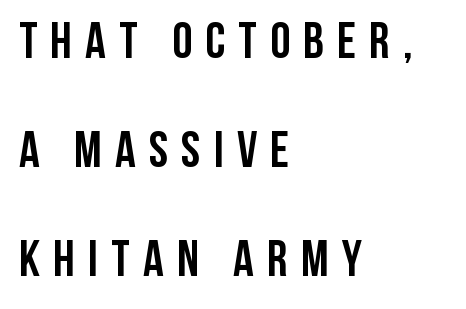
What's the leading like? Stretched, with rows far apart. What weight is shown? A full bold with thick strokes. Note: no serifs on the glyphs. A bare baseline throughout the passage.
